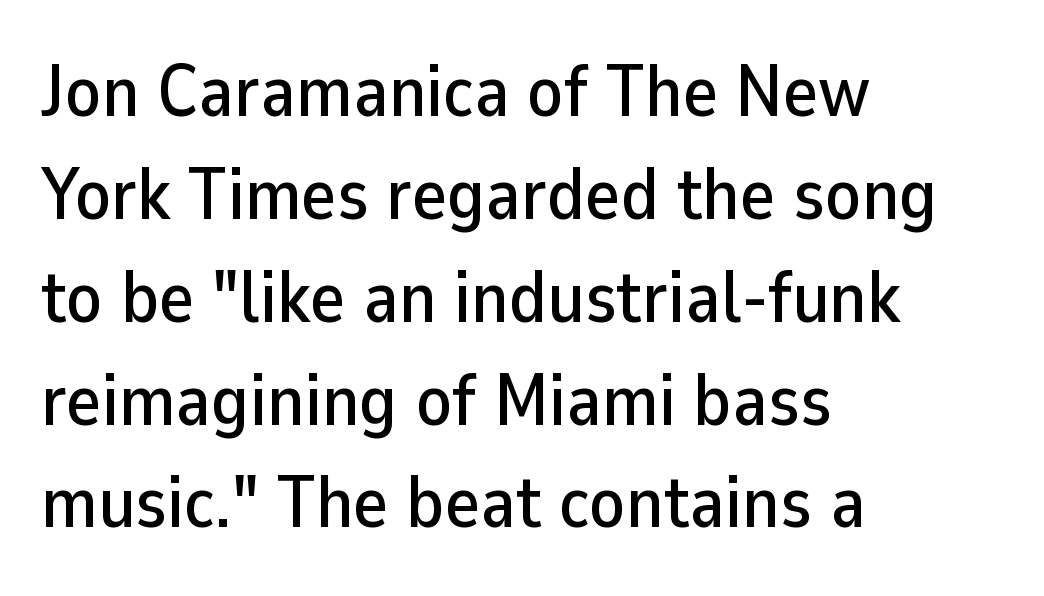
The image shows 74 px sans-serif type, upright; set left-aligned, normal line spacing (1.39x), normal letter spacing, not underlined; low stroke contrast and a medium x-height.
